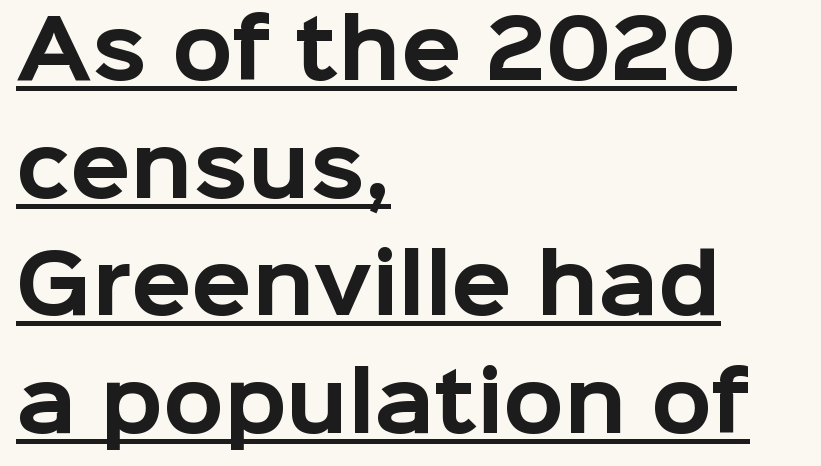
Compared with undecorated copy, this sample adds a rule below the words. These lines were composed using upright roman letters. These lines are composed in type without serifs. Weight check: bold — yes, fully. Note the varied advance widths — an 'i' is clearly narrower than an 'm'. The tracking reads as untouched default to a designer's eye.
